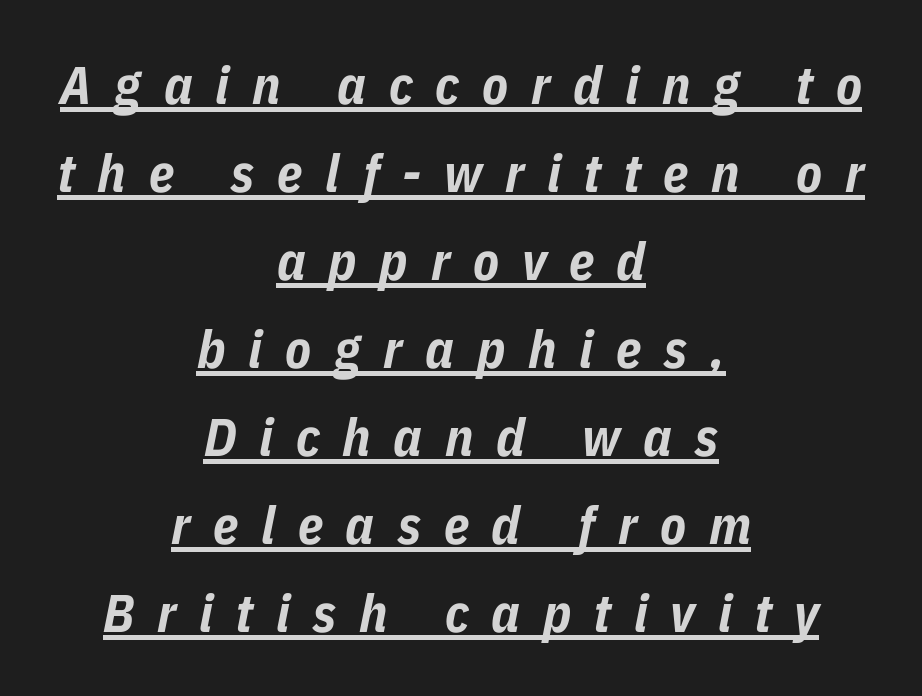
The image shows 53 px bold, condensed type, italic (leaning right); set centered, normal line spacing (1.66x), unusually wide letter spacing (+0.43 em), underlined; low stroke contrast and a medium x-height.
